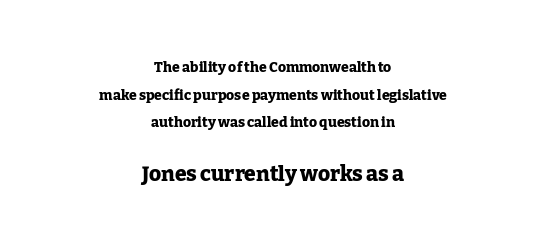
The face used here appears at its bigger size in the lower chunk. Vertical strokes here are truly vertical. Does extra space separate the letters? No, they use regular spacing. Horizontal alignment here is central, giving a formal, balanced look. The zone under the glyphs is completely vacant. Leading: increased.
